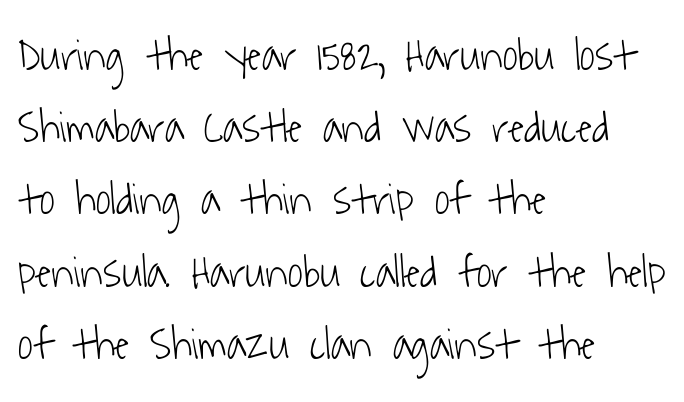
Q: Is the text bold? A: No.
Q: Is the typeface a serif or a sans-serif typeface? A: Sans-serif.
Q: Is the text underlined? A: No.
Q: How is the paragraph aligned? A: Left-aligned.
Q: Is the spacing between letters normal or unusually wide? A: Normal.
Q: Is the spacing between lines tight, normal or loose? A: Normal.
Q: Width (condensed, normal, or wide)? A: Condensed.
Q: Stroke contrast? A: Low.
Q: x-height? A: Medium.
Q: Monospaced? A: No.
